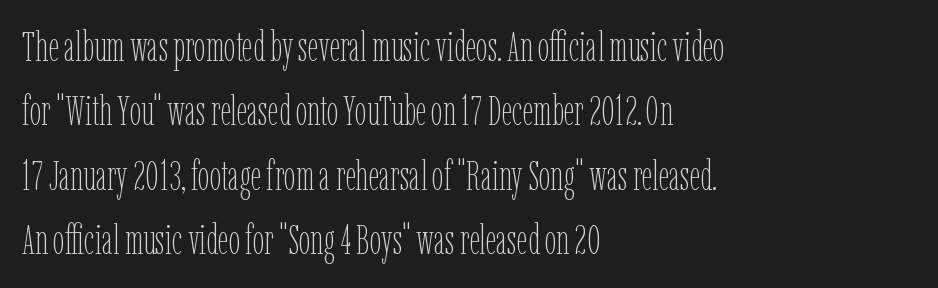
{"italic": "no", "bold": "no", "weight": "thin", "width": "condensed", "stroke_contrast": "low", "x_height": "medium", "monospaced": "no", "underline": "no", "align": "left", "line_spacing": "normal", "line_spacing_ratio": 1.57, "letter_spacing": "normal", "letter_spacing_em": 0.0, "glyph_px": 41}
